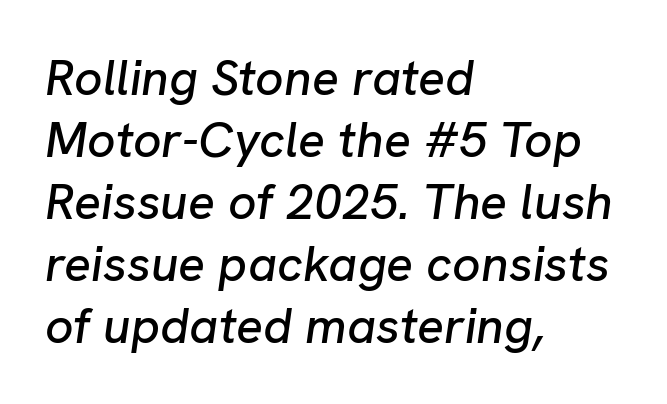
Q: Is the text italic (slanted)? A: Yes, it leans right by about 8 degrees.
Q: Is the text underlined? A: No.
Q: How is the paragraph aligned? A: Left-aligned.
Q: Is the spacing between letters normal or unusually wide? A: Normal.
Q: Width (condensed, normal, or wide)? A: Normal.
Q: Stroke contrast? A: Low.
Q: x-height? A: Medium.
Q: Monospaced? A: No.
